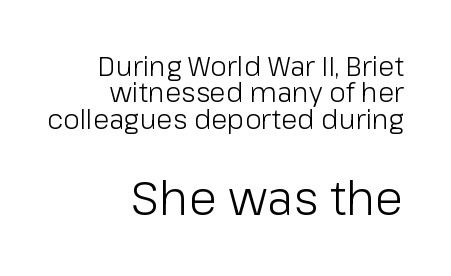
The image shows 47 px light sans-serif type, upright; set right-aligned, tight line spacing (0.98x), normal letter spacing, not underlined; the second (bottom) block is 1.74x larger; low stroke contrast and a medium x-height.
